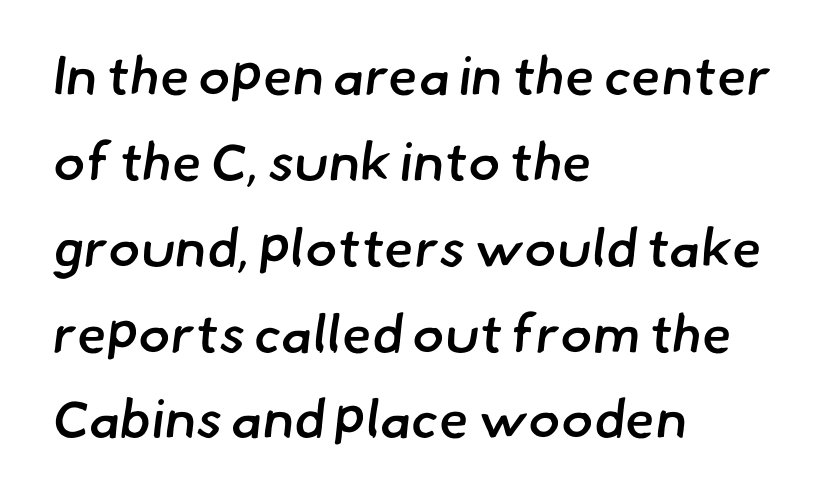
The horizontal fit of the characters is conventional and even. Note the varied advance widths — an 'i' is clearly narrower than an 'm'. The lines sit at an ordinary, default distance from one another. Horizontal alignment here is leftward, the default for most running prose. The letters are semibold — heavier than regular but short of a full bold.
